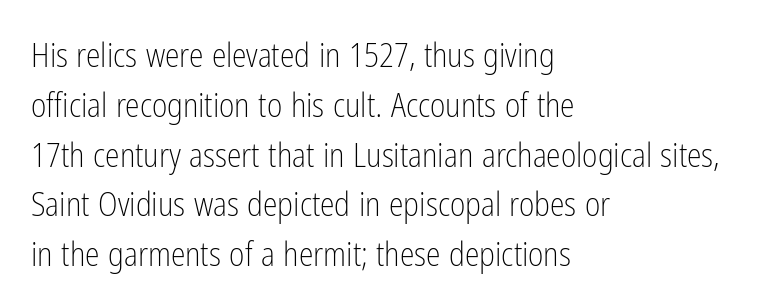
{"serif": "no", "italic": "no", "bold": "no", "weight": "light", "width": "condensed", "stroke_contrast": "low", "x_height": "medium", "monospaced": "no", "underline": "no", "align": "left", "line_spacing": "normal", "line_spacing_ratio": 1.51, "letter_spacing": "normal", "letter_spacing_em": 0.0, "glyph_px": 33}
